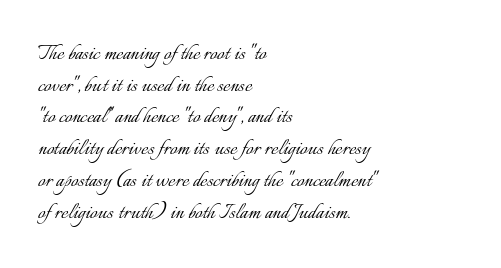
{"bold": "no", "underline": "no", "align": "left", "line_spacing_ratio": 1.22, "letter_spacing": "normal", "letter_spacing_em": 0.0, "glyph_px": 26}
